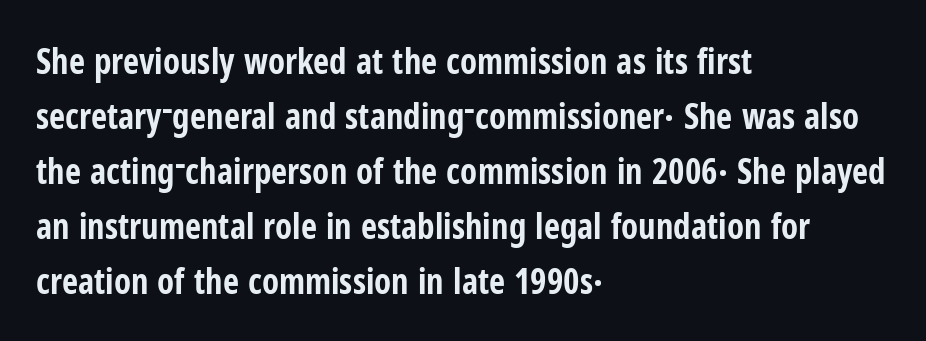
Ascenders rise straight up at ninety degrees. Nothing unusual about the tracking: characters are spaced as the font intends. This block has exactly the height ordinary leading produces. The face used here is proportionally spaced, like ordinary book or web type.
